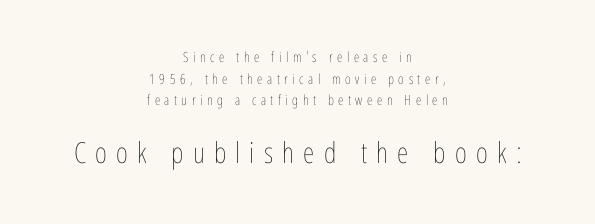
The gaps between neighbouring characters are conspicuously large. Letters rest on an invisible, unmarked baseline. Reading down the block, each line starts at a different indent, mirrored at its end. Stroke thickness stays within the range of a standard reading face or lighter.
